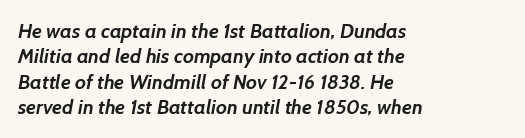
{"bold": "yes", "underline": "no", "align": "left", "line_spacing": "normal", "line_spacing_ratio": 1.27, "letter_spacing": "normal", "letter_spacing_em": 0.0, "glyph_px": 20}
